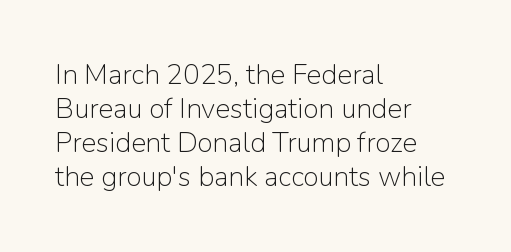
Q: Is the text bold? A: No.
Q: Is the text italic (slanted)? A: No, it is upright.
Q: Is the typeface a serif or a sans-serif typeface? A: Sans-serif.
Q: Is the text underlined? A: No.
Q: How is the paragraph aligned? A: Left-aligned.
Q: Is the spacing between letters normal or unusually wide? A: Normal.
Q: Width (condensed, normal, or wide)? A: Normal.
Q: Stroke contrast? A: Low.
Q: x-height? A: Medium.
Q: Monospaced? A: No.
